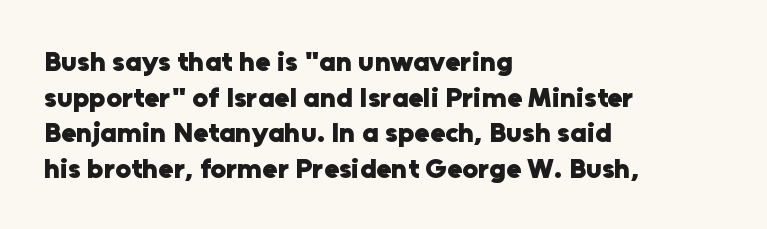
The image shows 28 px heavy sans-serif type, upright; set left-aligned, normal line spacing (1.27x), normal letter spacing, not underlined; low stroke contrast and a medium x-height.
